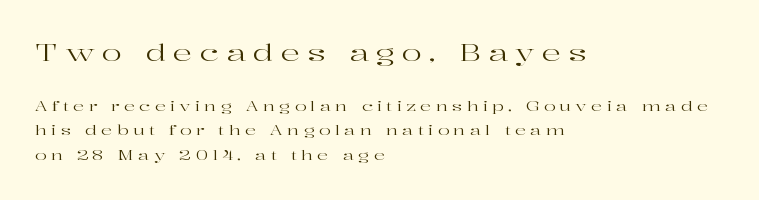
The image shows 24 px text type, upright; set left-aligned, line spacing 1.74x, unusually wide letter spacing (+0.29 em), not underlined; the first (top) block is 1.71x larger.
